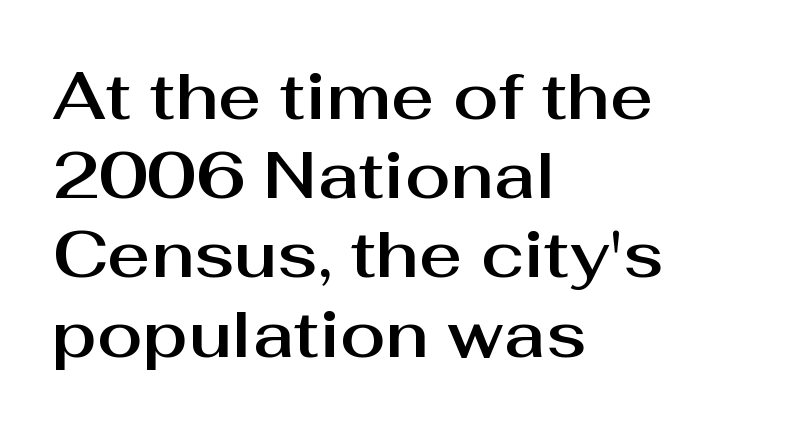
The rag falls on the right side of this text block. Ordinary non-slanted type is in use. Unlike a traditional serif, this face leaves its strokes unadorned. There is no visible air inserted between adjacent glyphs.
